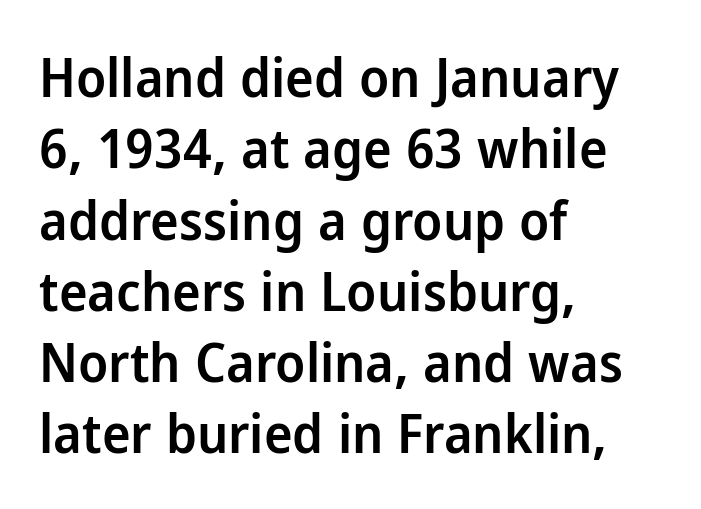
Q: Is the text bold? A: Semi-bold.
Q: Is the text italic (slanted)? A: No, it is upright.
Q: Is the typeface a serif or a sans-serif typeface? A: Sans-serif.
Q: Is the text underlined? A: No.
Q: How is the paragraph aligned? A: Left-aligned.
Q: Is the spacing between letters normal or unusually wide? A: Normal.
Q: Is the spacing between lines tight, normal or loose? A: Normal.
Q: Width (condensed, normal, or wide)? A: Normal.
Q: Stroke contrast? A: Low.
Q: x-height? A: Medium.
Q: Monospaced? A: No.
